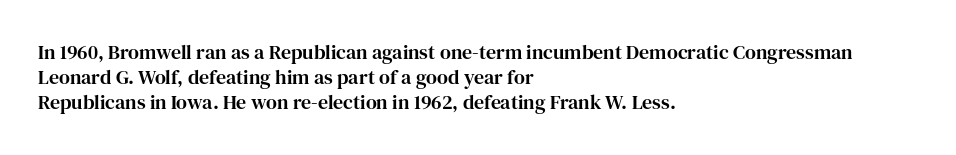
{"italic": "no", "underline": "no", "align": "left", "line_spacing": "normal", "line_spacing_ratio": 1.26, "letter_spacing": "normal", "letter_spacing_em": 0.0, "glyph_px": 20}
